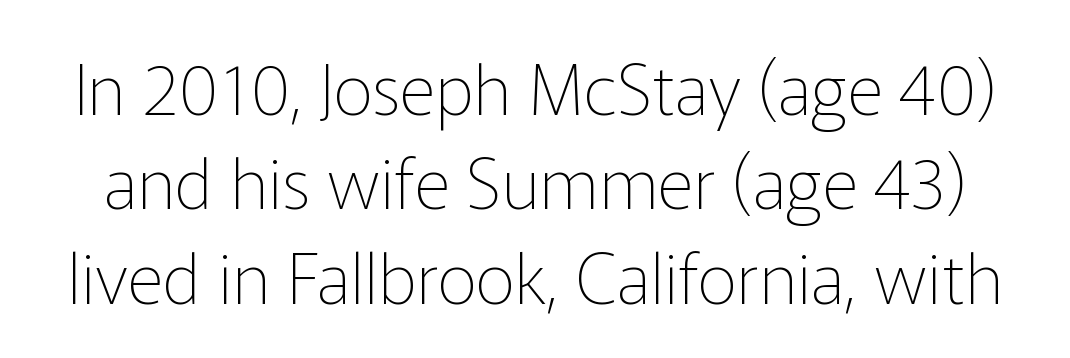
Q: Is the text bold? A: No.
Q: Is the text italic (slanted)? A: No, it is upright.
Q: Is the typeface a serif or a sans-serif typeface? A: Sans-serif.
Q: Is the text underlined? A: No.
Q: Is the spacing between letters normal or unusually wide? A: Normal.
Q: Is the spacing between lines tight, normal or loose? A: Normal.
Q: Width (condensed, normal, or wide)? A: Normal.
Q: Stroke contrast? A: Low.
Q: x-height? A: Medium.
Q: Monospaced? A: No.
